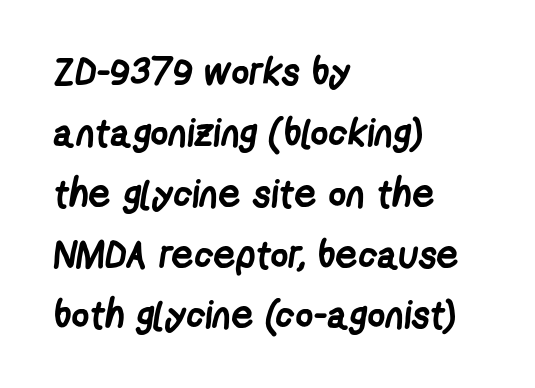
{"serif": "no", "bold": "yes", "weight": "semibold", "width": "condensed", "stroke_contrast": "low", "x_height": "medium", "monospaced": "no", "underline": "no", "align": "left", "line_spacing": "normal", "line_spacing_ratio": 1.56, "letter_spacing": "normal", "letter_spacing_em": 0.0, "glyph_px": 39}
